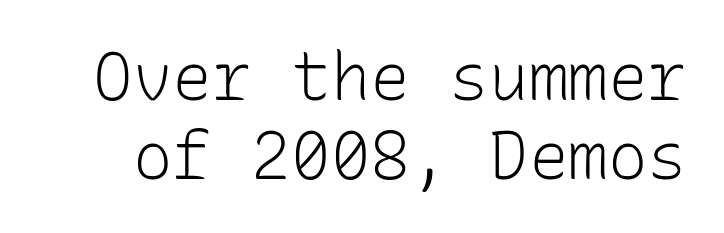
The image shows 66 px light sans-serif type, upright, monospaced; set line spacing 1.19x, normal letter spacing, not underlined; low stroke contrast and a medium x-height.
